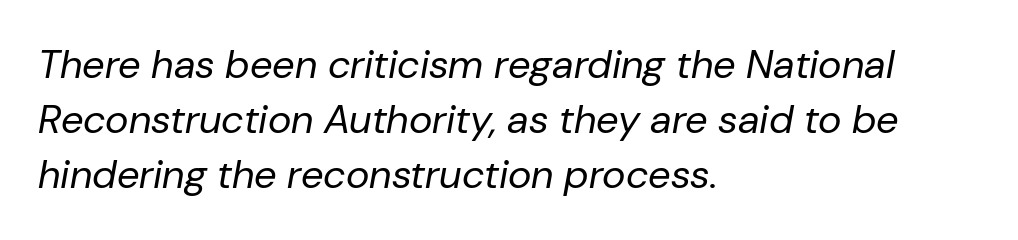
Q: Is the text bold? A: No.
Q: Is the text italic (slanted)? A: Yes, it leans right by about 10 degrees.
Q: Is the text underlined? A: No.
Q: How is the paragraph aligned? A: Left-aligned.
Q: Is the spacing between letters normal or unusually wide? A: Normal.
Q: Is the spacing between lines tight, normal or loose? A: Normal.
Q: Width (condensed, normal, or wide)? A: Normal.
Q: Stroke contrast? A: Low.
Q: x-height? A: Medium.
Q: Monospaced? A: No.
